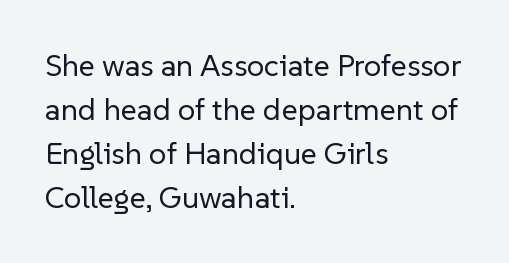
{"serif": "no", "italic": "no", "bold": "no", "weight": "regular", "width": "normal", "stroke_contrast": "low", "x_height": "medium", "monospaced": "no", "underline": "no", "align": "left", "line_spacing": "normal", "line_spacing_ratio": 1.42, "letter_spacing": "normal", "letter_spacing_em": 0.0, "glyph_px": 31}
